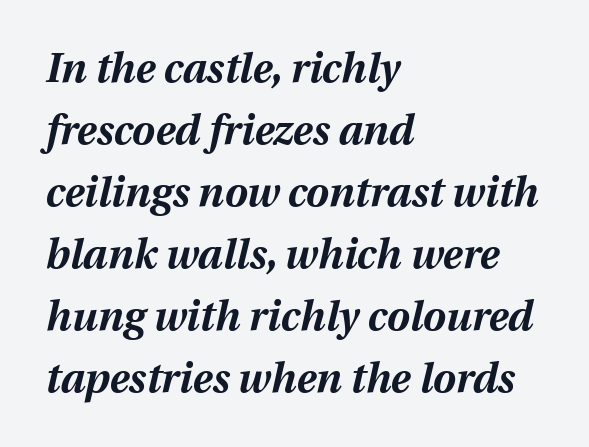
The image shows 41 px bold type, italic (leaning right); set left-aligned, normal line spacing (1.51x), normal letter spacing, not underlined; medium stroke contrast and a medium x-height.
